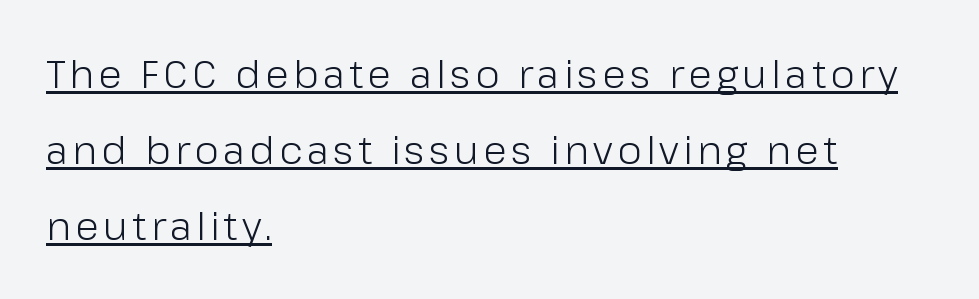
The image shows 39 px light sans-serif type, upright; set left-aligned, loose line spacing (1.95x), underlined; low stroke contrast and a medium x-height.
